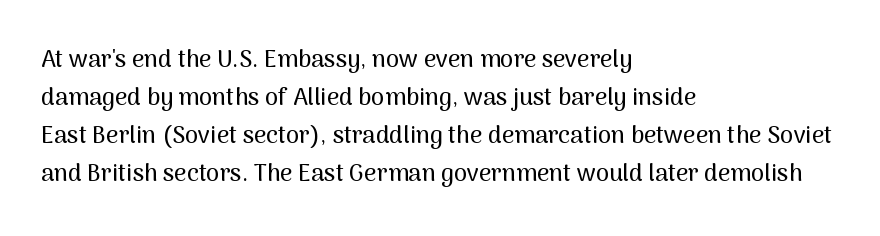
The image shows 24 px text type, upright; set left-aligned, normal line spacing (1.58x), normal letter spacing, not underlined.
